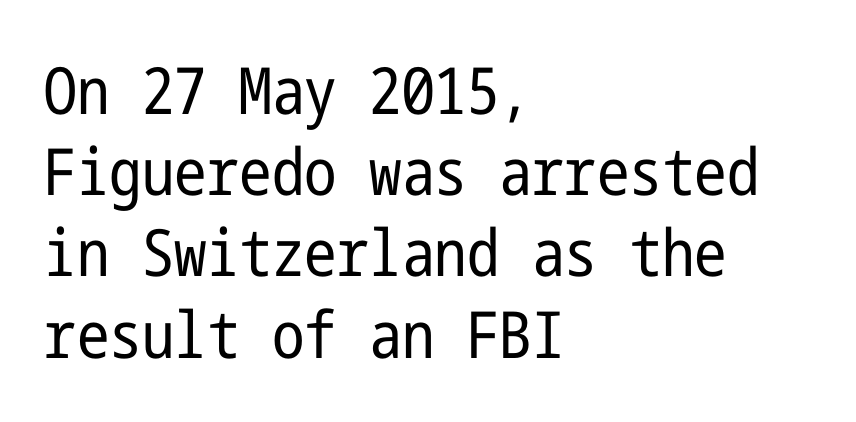
Type style note: lacks serifs. No extra ink here — the face is not bold. Ascenders rise straight up at ninety degrees. Short note: letters normally spaced.
